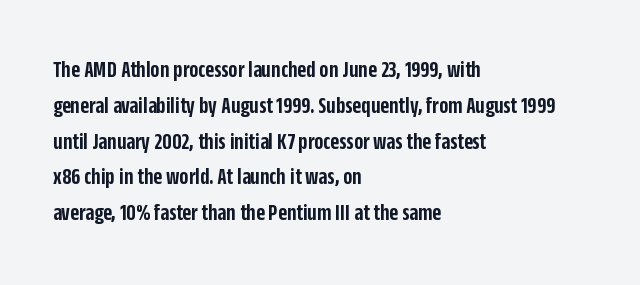
Does extra space separate the letters? No, they use regular spacing. Typographic density is moderately raised because the face is semibold. Do the letters lean? They stand straight. Each line starts at the same left margin while the right side varies. The line-height multiplier appears to be the usual default. Any mark beneath the type? The region is blank.
